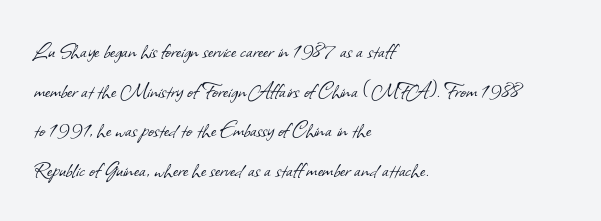
Q: Is the text bold? A: No.
Q: Is the text underlined? A: No.
Q: How is the paragraph aligned? A: Left-aligned.
Q: Is the spacing between letters normal or unusually wide? A: Normal.
Q: Is the spacing between lines tight, normal or loose? A: Normal.
